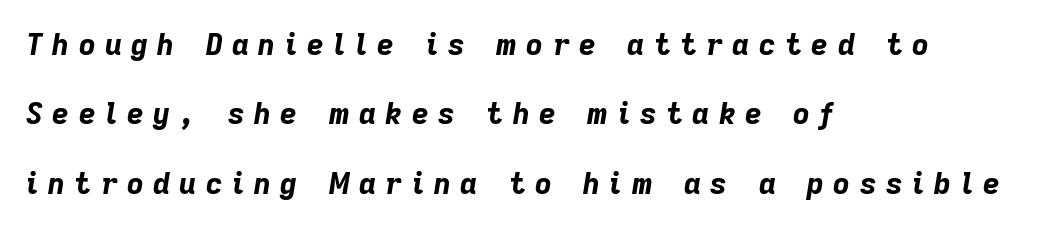
The image shows 29 px bold type, italic (leaning right); set left-aligned, loose line spacing (2.39x), unusually wide letter spacing (+0.33 em), not underlined; low stroke contrast and a medium x-height.
